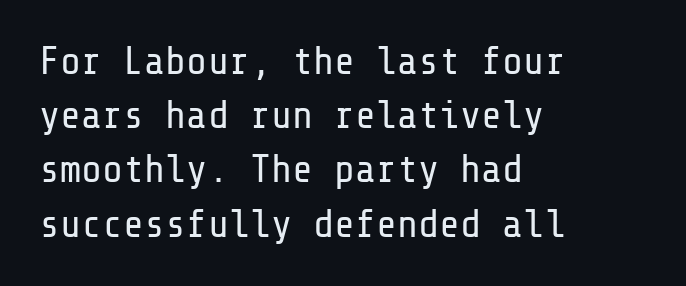
The image shows 39 px regular-weight sans-serif type, upright; set left-aligned, normal line spacing (1.39x), normal letter spacing, not underlined; low stroke contrast and a medium x-height.
